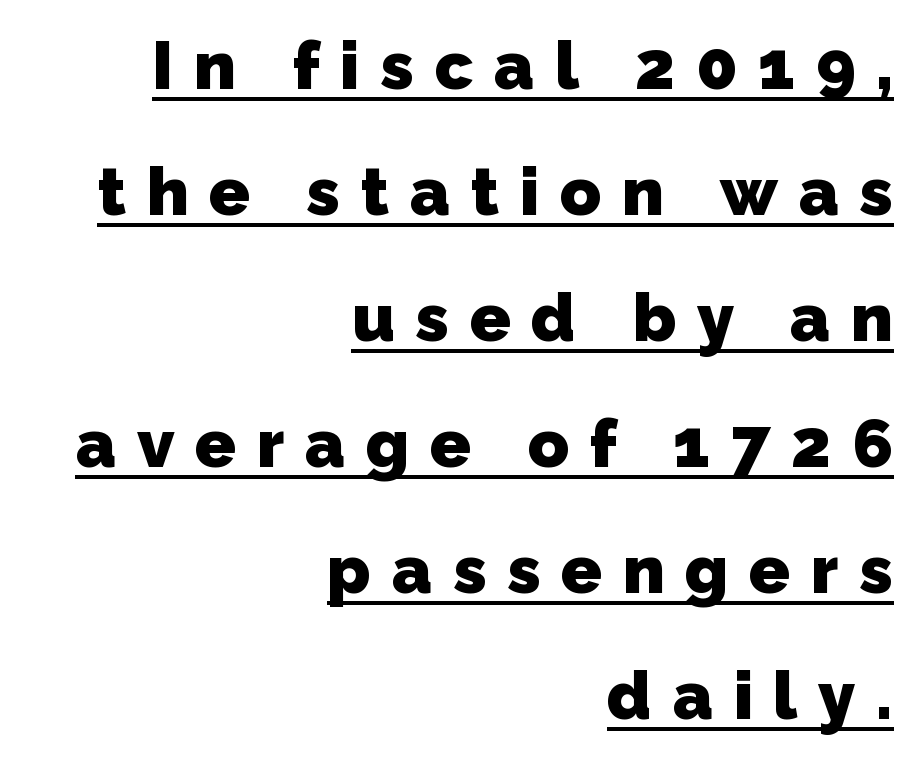
Chunky letters — that's bold for sure. Quick note: underline on. Letter spacing: wide. The letters advance in unequal steps, a hallmark of proportional type. Right-aligned paragraph, ragged on the left.
